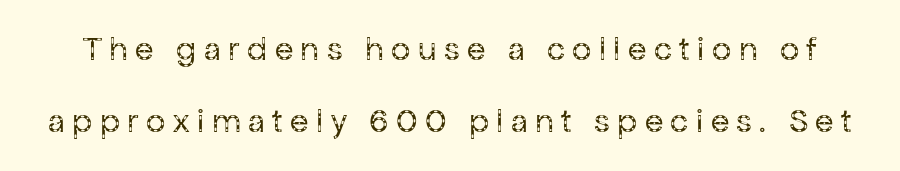
{"serif": "no", "italic": "no", "bold": "no", "weight": "regular", "width": "normal", "stroke_contrast": "low", "x_height": "medium", "monospaced": "no", "underline": "no", "line_spacing": "loose", "line_spacing_ratio": 2.12, "letter_spacing": "wide", "letter_spacing_em": 0.22, "glyph_px": 34}
